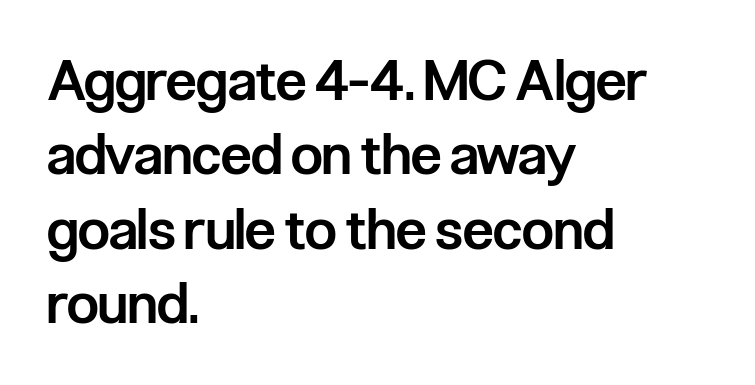
{"serif": "no", "italic": "no", "bold": "semi", "weight": "semibold", "width": "condensed", "stroke_contrast": "low", "x_height": "medium", "monospaced": "no", "underline": "no", "align": "left", "line_spacing": "normal", "line_spacing_ratio": 1.33, "letter_spacing": "normal", "letter_spacing_em": 0.0, "glyph_px": 56}
